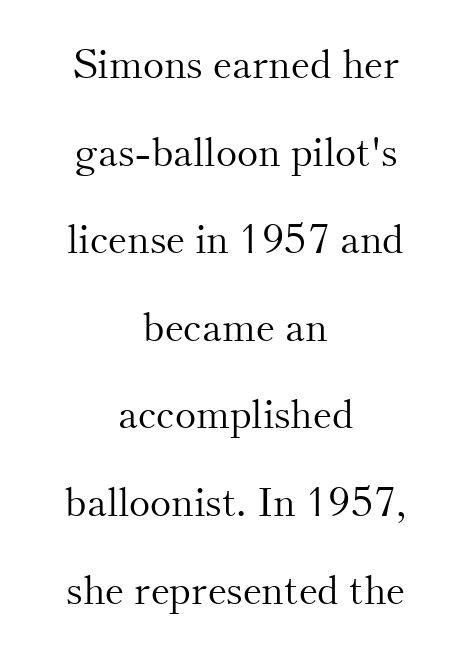
The image shows 40 px light serif type, upright; set centered, loose line spacing (2.19x), normal letter spacing, not underlined; medium stroke contrast and a small x-height.
